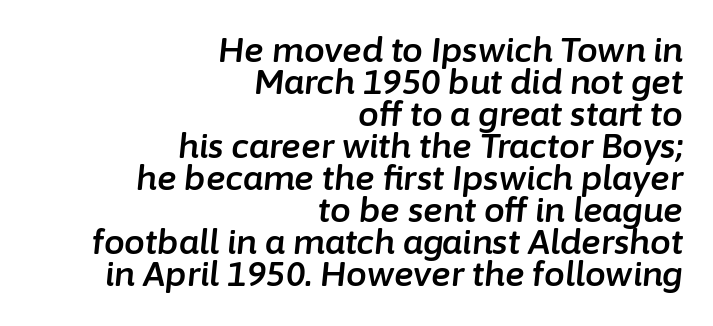
Q: Is the text italic (slanted)? A: Yes, it leans right by about 6 degrees.
Q: Is the text underlined? A: No.
Q: How is the paragraph aligned? A: Right-aligned.
Q: Is the spacing between letters normal or unusually wide? A: Normal.
Q: Is the spacing between lines tight, normal or loose? A: Tight.
Q: Width (condensed, normal, or wide)? A: Normal.
Q: Stroke contrast? A: Low.
Q: x-height? A: Medium.
Q: Monospaced? A: No.
